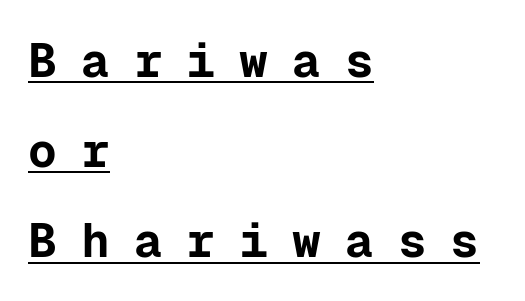
Q: Is the text bold? A: Yes.
Q: Is the text italic (slanted)? A: No, it is upright.
Q: Is the typeface a serif or a sans-serif typeface? A: Sans-serif.
Q: Is the text underlined? A: Yes.
Q: How is the paragraph aligned? A: Left-aligned.
Q: Is the spacing between letters normal or unusually wide? A: Unusually wide.
Q: Width (condensed, normal, or wide)? A: Normal.
Q: Stroke contrast? A: Low.
Q: x-height? A: Medium.
Q: Monospaced? A: Yes.
